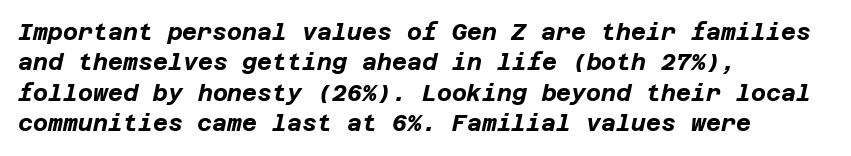
{"italic": "yes", "lean": "right", "slant_degrees": 12, "bold": "yes", "underline": "no", "align": "left", "line_spacing": "normal", "line_spacing_ratio": 1.32, "letter_spacing": "normal", "letter_spacing_em": 0.0, "glyph_px": 23}
